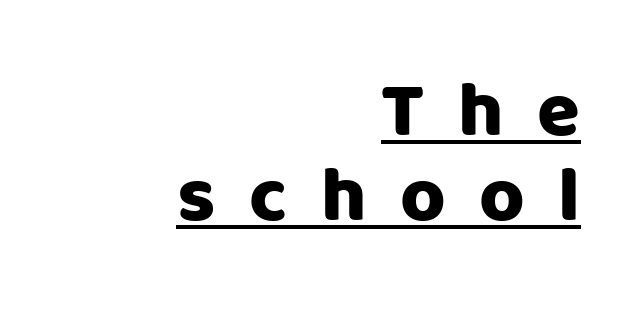
Q: Is the text italic (slanted)? A: No, it is upright.
Q: Is the typeface a serif or a sans-serif typeface? A: Sans-serif.
Q: Is the text underlined? A: Yes.
Q: How is the paragraph aligned? A: Right-aligned.
Q: Is the spacing between letters normal or unusually wide? A: Unusually wide.
Q: Is the spacing between lines tight, normal or loose? A: Tight.
Q: Width (condensed, normal, or wide)? A: Normal.
Q: Stroke contrast? A: Low.
Q: x-height? A: Large.
Q: Monospaced? A: No.
